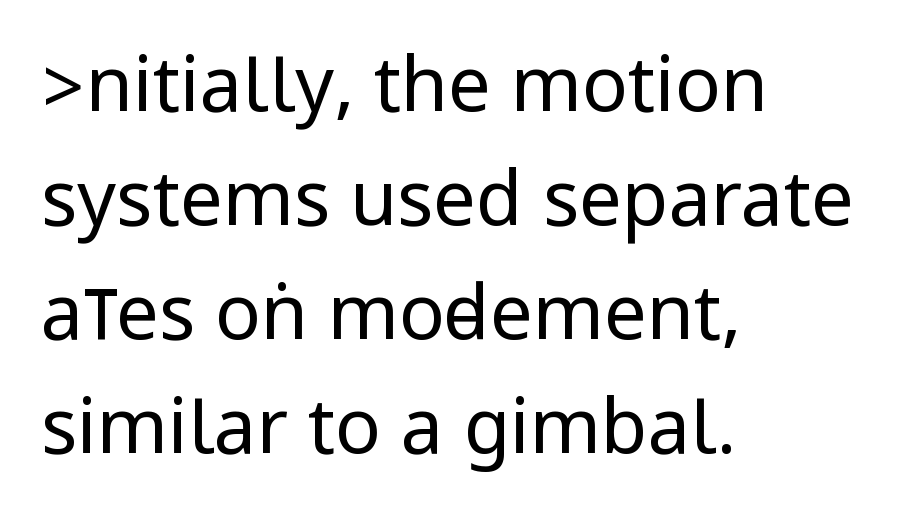
Q: Is the text bold? A: No.
Q: Is the text italic (slanted)? A: No, it is upright.
Q: Is the typeface a serif or a sans-serif typeface? A: Sans-serif.
Q: Is the text underlined? A: No.
Q: How is the paragraph aligned? A: Left-aligned.
Q: Is the spacing between letters normal or unusually wide? A: Normal.
Q: Is the spacing between lines tight, normal or loose? A: Normal.
Q: Width (condensed, normal, or wide)? A: Condensed.
Q: Stroke contrast? A: Low.
